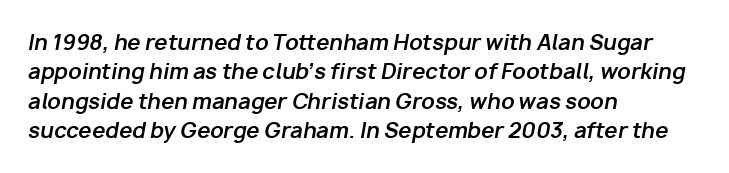
{"italic": "yes", "lean": "right", "slant_degrees": 10, "bold": "yes", "underline": "no", "align": "left", "line_spacing": "normal", "line_spacing_ratio": 1.4, "letter_spacing": "normal", "letter_spacing_em": 0.0, "glyph_px": 21}
